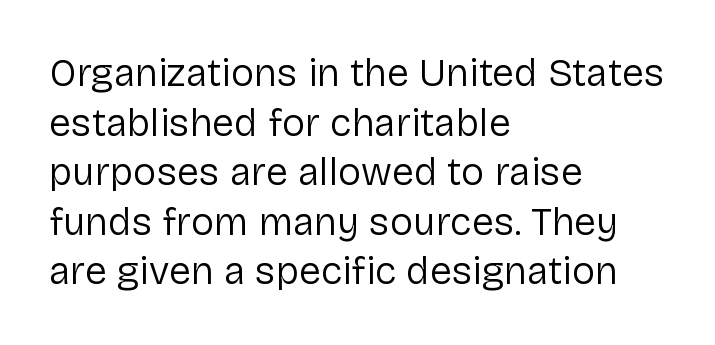
The image shows 39 px regular-weight sans-serif type, upright; set left-aligned, normal line spacing (1.27x), normal letter spacing, not underlined; low stroke contrast and a medium x-height.
